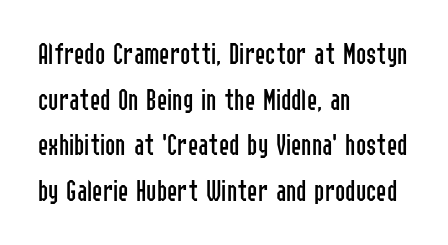
Look at the tracking — it's just the regular setting, nothing added. Honestly, the row spacing looks completely unremarkable. Ink coverage per letter is moderate at most. A typesetter would mark this as roman, not italic. Leftover space on each line is placed entirely after the last word.
